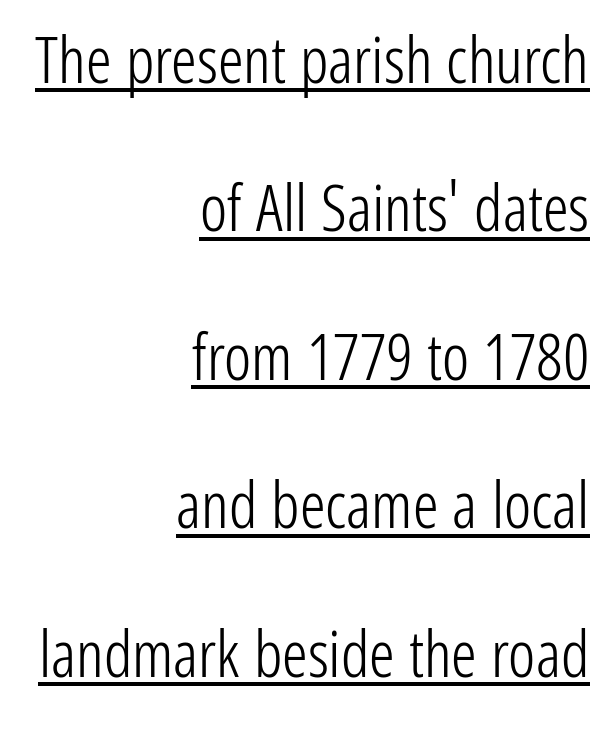
The image shows 64 px light, condensed sans-serif type, upright; set right-aligned, loose line spacing (2.32x), normal letter spacing, underlined; low stroke contrast and a medium x-height.
